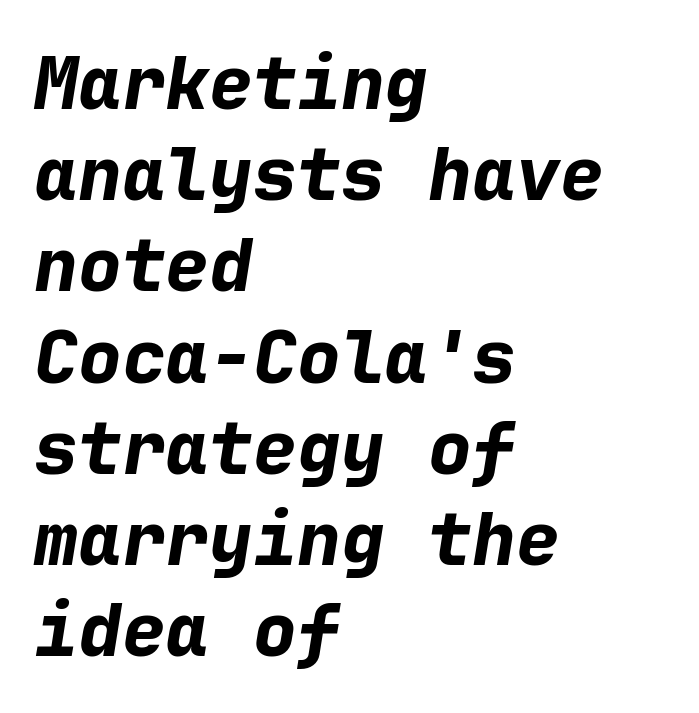
The passage is arranged the way most books set body copy — flush left. Each word holds together tightly as a unit, with standard inter-letter gaps. The line-height multiplier appears to be the usual default. The strip under each line holds only bare page.
